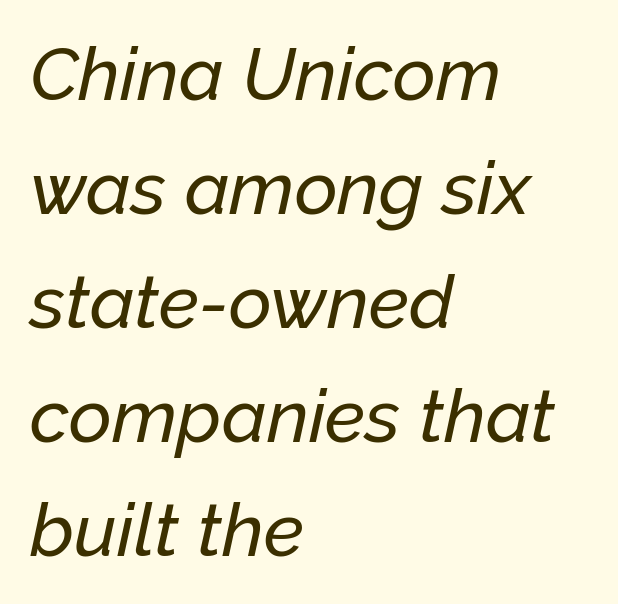
Q: Is the text italic (slanted)? A: Yes, it leans right by about 12 degrees.
Q: Is the text underlined? A: No.
Q: How is the paragraph aligned? A: Left-aligned.
Q: Is the spacing between letters normal or unusually wide? A: Normal.
Q: Is the spacing between lines tight, normal or loose? A: Normal.
Q: Width (condensed, normal, or wide)? A: Normal.
Q: Stroke contrast? A: Low.
Q: x-height? A: Medium.
Q: Monospaced? A: No.
